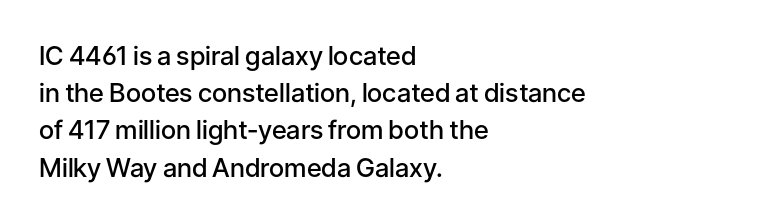
{"italic": "no", "bold": "semi", "underline": "no", "align": "left", "line_spacing": "normal", "line_spacing_ratio": 1.43, "letter_spacing": "normal", "letter_spacing_em": 0.0, "glyph_px": 26}
